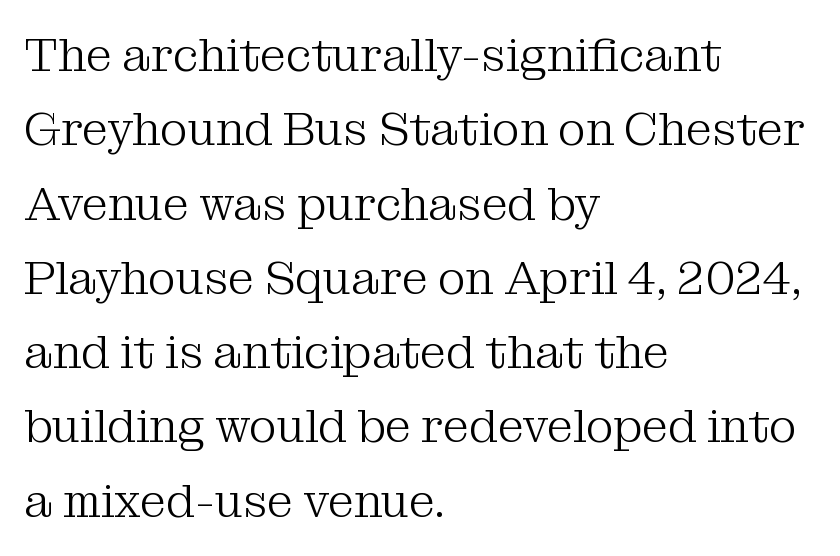
{"serif": "yes", "italic": "no", "bold": "no", "weight": "light", "width": "normal", "stroke_contrast": "medium", "x_height": "medium", "monospaced": "no", "underline": "no", "align": "left", "line_spacing": "normal", "line_spacing_ratio": 1.58, "letter_spacing": "normal", "letter_spacing_em": 0.0, "glyph_px": 47}
